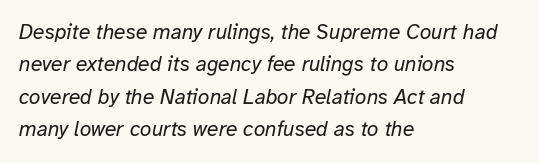
Q: Is the text bold? A: No.
Q: Is the text italic (slanted)? A: Yes, it leans right by about 12 degrees.
Q: Is the text underlined? A: No.
Q: How is the paragraph aligned? A: Left-aligned.
Q: Is the spacing between letters normal or unusually wide? A: Normal.
Q: Is the spacing between lines tight, normal or loose? A: Normal.
